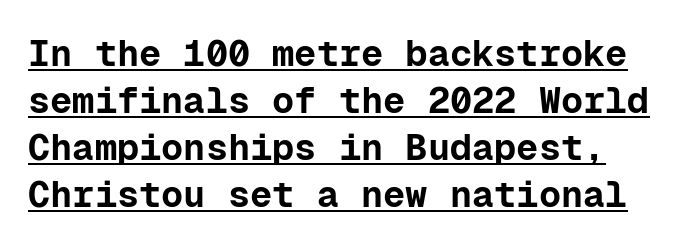
{"serif": "no", "italic": "no", "bold": "yes", "weight": "bold", "width": "normal", "stroke_contrast": "low", "x_height": "medium", "monospaced": "yes", "underline": "yes", "line_spacing": "normal", "line_spacing_ratio": 1.27, "letter_spacing": "normal", "letter_spacing_em": 0.0, "glyph_px": 37}
